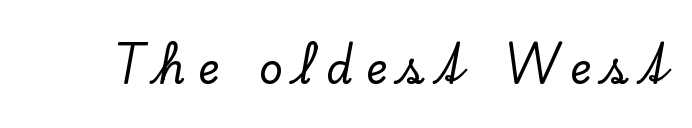
A typesetter would label this face a serif. The passage shown is not underscored anywhere. Looks like regular typesetting: each glyph gets only the width it needs.
